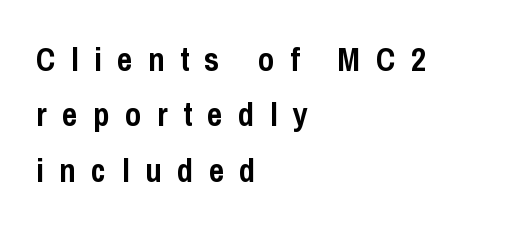
The image shows 33 px semibold, condensed sans-serif type, upright; set left-aligned, normal line spacing (1.68x), unusually wide letter spacing (+0.47 em), not underlined; low stroke contrast and a medium x-height.
